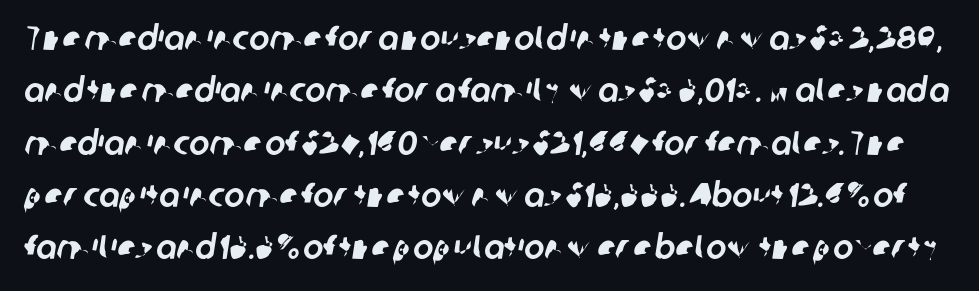
{"serif": "no", "width": "normal", "stroke_contrast": "low", "x_height": "medium", "monospaced": "no", "underline": "no", "line_spacing": "normal", "line_spacing_ratio": 1.54, "letter_spacing": "normal", "letter_spacing_em": 0.0, "glyph_px": 34}
